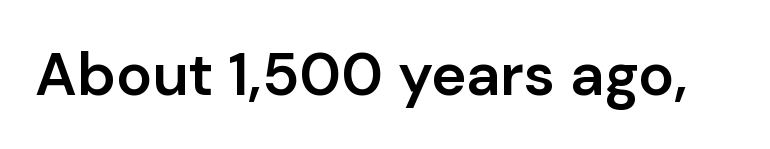
The gaps between neighbouring characters are ordinary and unremarkable. The words here are not underlined. You could not count columns in this text — the font is proportionally spaced. Does the type have serifs? No, each stem ends abruptly. Notice how the stems are strictly vertical — no italics here. A somewhat darkened texture: the type is semibold rather than bold.
